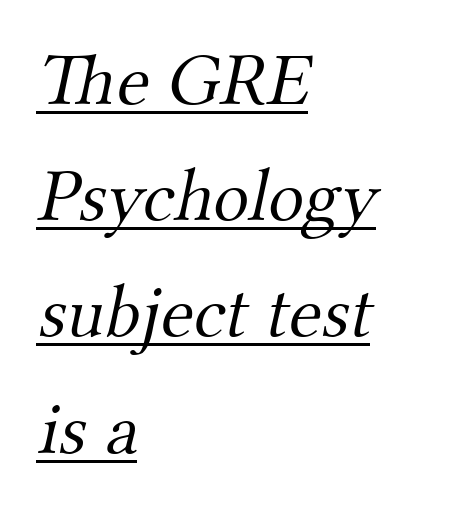
{"serif": "yes", "bold": "no", "weight": "light", "width": "normal", "stroke_contrast": "medium", "x_height": "small", "monospaced": "no", "underline": "yes", "align": "left", "line_spacing": "normal", "line_spacing_ratio": 1.55, "letter_spacing": "normal", "letter_spacing_em": 0.0, "glyph_px": 75}
